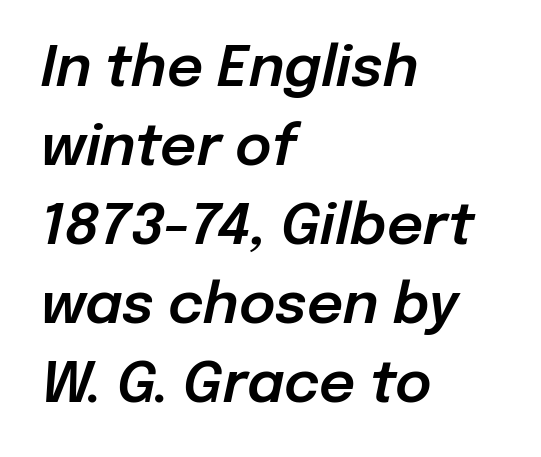
Q: Is the text italic (slanted)? A: Yes, it leans right by about 12 degrees.
Q: Is the text underlined? A: No.
Q: How is the paragraph aligned? A: Left-aligned.
Q: Is the spacing between letters normal or unusually wide? A: Normal.
Q: Is the spacing between lines tight, normal or loose? A: Normal.
Q: Width (condensed, normal, or wide)? A: Normal.
Q: Stroke contrast? A: Low.
Q: x-height? A: Medium.
Q: Monospaced? A: No.
